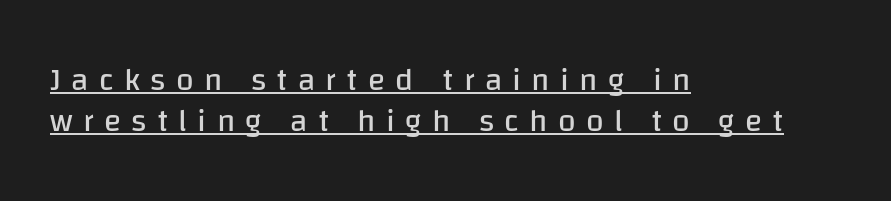
{"serif": "no", "italic": "no", "bold": "no", "weight": "regular", "width": "normal", "stroke_contrast": "low", "x_height": "large", "monospaced": "no", "underline": "yes", "align": "left", "line_spacing": "normal", "line_spacing_ratio": 1.27, "letter_spacing": "wide", "letter_spacing_em": 0.32, "glyph_px": 32}
